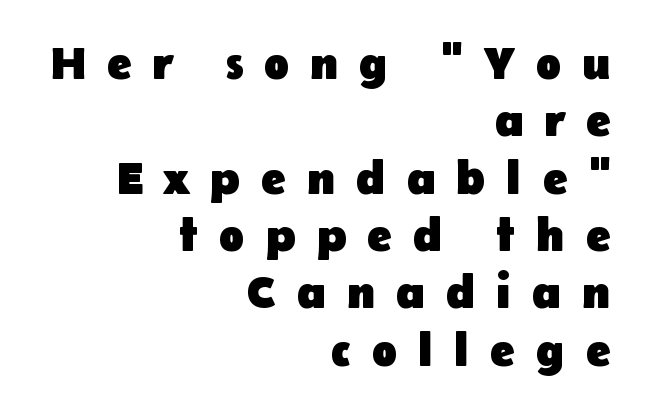
{"serif": "no", "italic": "no", "bold": "yes", "weight": "heavy", "width": "normal", "stroke_contrast": "low", "x_height": "medium", "monospaced": "no", "underline": "no", "align": "right", "line_spacing_ratio": 1.22, "letter_spacing": "wide", "letter_spacing_em": 0.44, "glyph_px": 47}
